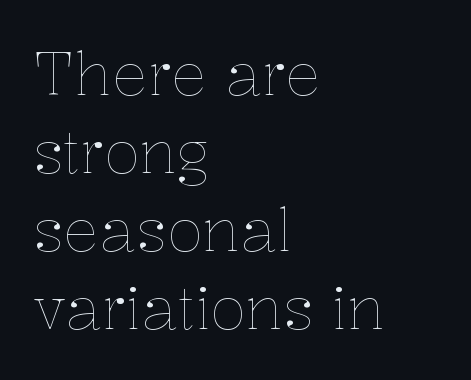
The rows are spaced the way most documents space them. Note the varied advance widths — an 'i' is clearly narrower than an 'm'. Weight class: somewhere from thin through regular. Decoration check: the copy has no underline.
